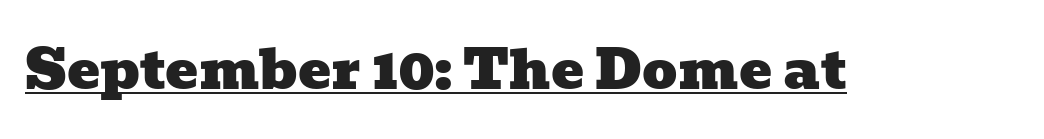
The string is rendered with underlining switched on. Serifs: yes, visible at the terminals of the letterforms. Looks like regular typesetting: each glyph gets only the width it needs. Tracking value appears to be zero — textbook default spacing.
